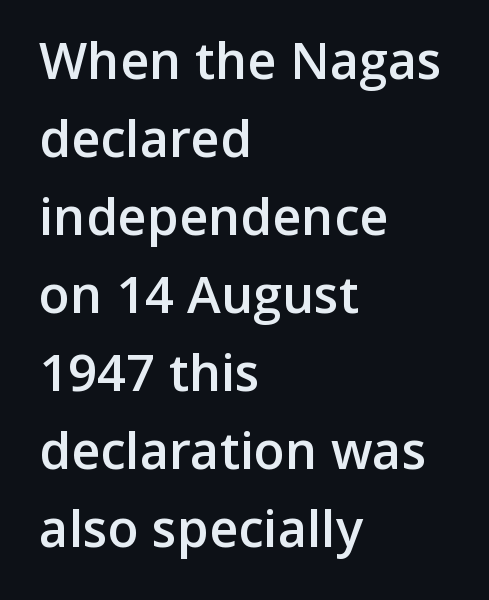
Q: Is the text bold? A: Semi-bold.
Q: Is the text italic (slanted)? A: No, it is upright.
Q: Is the typeface a serif or a sans-serif typeface? A: Sans-serif.
Q: Is the text underlined? A: No.
Q: How is the paragraph aligned? A: Left-aligned.
Q: Is the spacing between letters normal or unusually wide? A: Normal.
Q: Is the spacing between lines tight, normal or loose? A: Normal.
Q: Width (condensed, normal, or wide)? A: Normal.
Q: Stroke contrast? A: Low.
Q: x-height? A: Medium.
Q: Monospaced? A: No.
